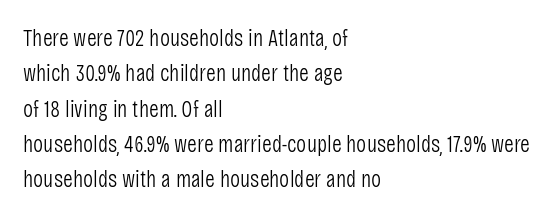
Tracking value appears to be zero — textbook default spacing. Posture: straight, roman, zero tilt. Leftover space on each line is placed entirely after the last word. This is not heavy type; no bold has been used.
